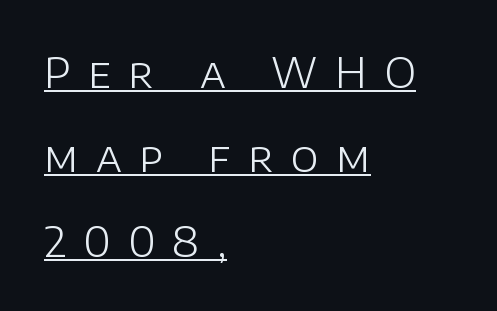
Q: Is the text bold? A: No.
Q: Is the text italic (slanted)? A: No, it is upright.
Q: Is the typeface a serif or a sans-serif typeface? A: Sans-serif.
Q: Is the text underlined? A: Yes.
Q: How is the paragraph aligned? A: Left-aligned.
Q: Is the spacing between letters normal or unusually wide? A: Unusually wide.
Q: Is the spacing between lines tight, normal or loose? A: Loose.
Q: Width (condensed, normal, or wide)? A: Normal.
Q: Stroke contrast? A: Low.
Q: x-height? A: Large.
Q: Monospaced? A: No.
